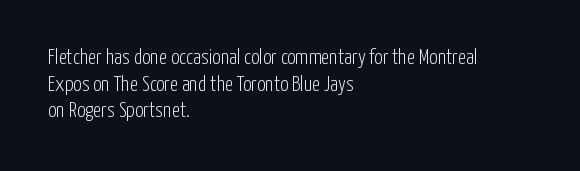
The image shows 21 px text type, upright; set left-aligned, normal line spacing (1.27x), normal letter spacing, not underlined.
